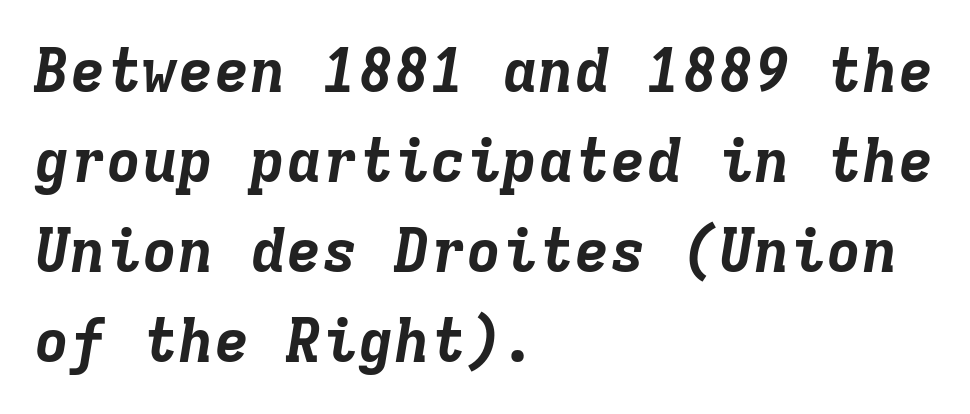
Q: Is the text bold? A: Yes.
Q: Is the text italic (slanted)? A: Yes, it leans right by about 9 degrees.
Q: Is the text underlined? A: No.
Q: How is the paragraph aligned? A: Left-aligned.
Q: Is the spacing between letters normal or unusually wide? A: Normal.
Q: Is the spacing between lines tight, normal or loose? A: Normal.
Q: Width (condensed, normal, or wide)? A: Normal.
Q: Stroke contrast? A: Low.
Q: x-height? A: Medium.
Q: Monospaced? A: Yes.
